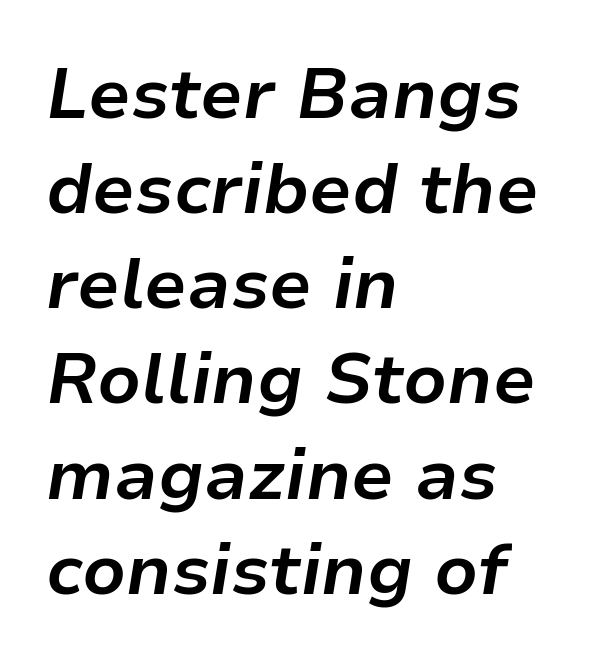
{"italic": "yes", "lean": "right", "slant_degrees": 9, "bold": "yes", "weight": "bold", "width": "normal", "stroke_contrast": "low", "x_height": "medium", "monospaced": "no", "underline": "no", "align": "left", "line_spacing": "normal", "line_spacing_ratio": 1.34, "letter_spacing": "normal", "letter_spacing_em": 0.0, "glyph_px": 71}
